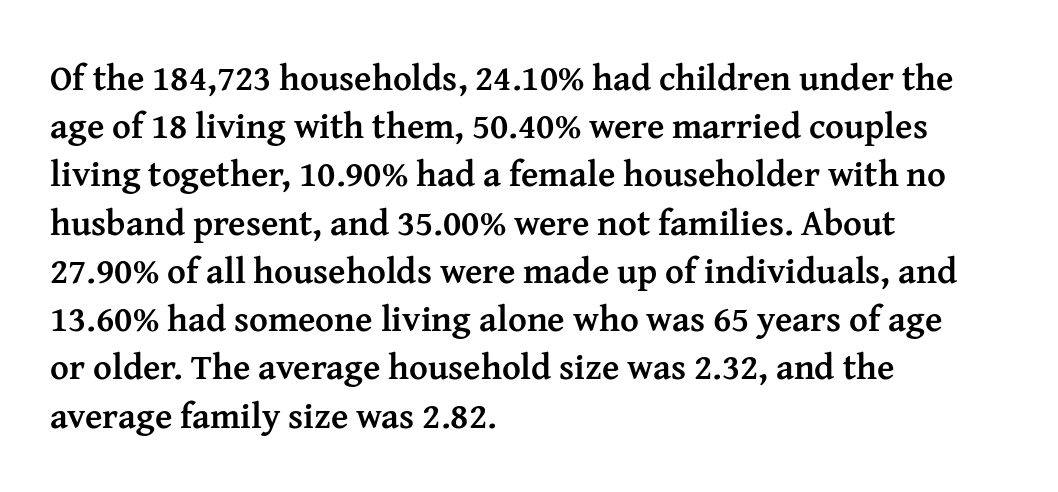
Q: Is the text bold? A: Yes.
Q: Is the text italic (slanted)? A: No, it is upright.
Q: Is the typeface a serif or a sans-serif typeface? A: Serif.
Q: Is the text underlined? A: No.
Q: How is the paragraph aligned? A: Left-aligned.
Q: Is the spacing between letters normal or unusually wide? A: Normal.
Q: Is the spacing between lines tight, normal or loose? A: Normal.
Q: Width (condensed, normal, or wide)? A: Normal.
Q: Stroke contrast? A: Medium.
Q: x-height? A: Medium.
Q: Monospaced? A: No.
